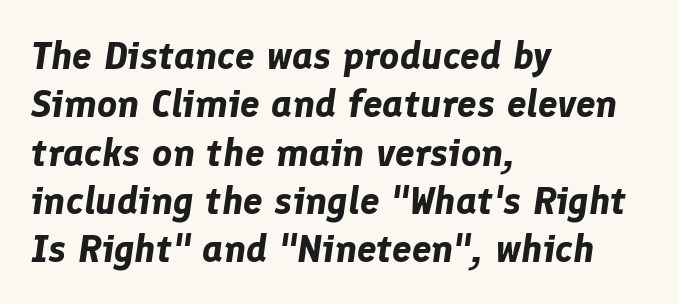
Q: Is the text bold? A: Yes.
Q: Is the text italic (slanted)? A: Yes, it leans right by about 8 degrees.
Q: Is the text underlined? A: No.
Q: How is the paragraph aligned? A: Left-aligned.
Q: Is the spacing between letters normal or unusually wide? A: Normal.
Q: Width (condensed, normal, or wide)? A: Normal.
Q: Stroke contrast? A: Low.
Q: x-height? A: Medium.
Q: Monospaced? A: No.
